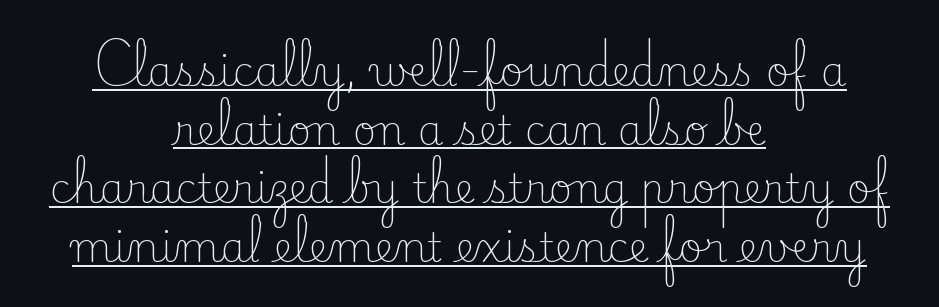
You can see a thin bar hugging the bottom of the glyphs. Spacing verdict: proportional, widths tailored to each character. Successive baselines arrive at the customary interval. A student would call this center alignment; a typographer would say set centered. Vertical stems look standard width or narrower in stroke.
